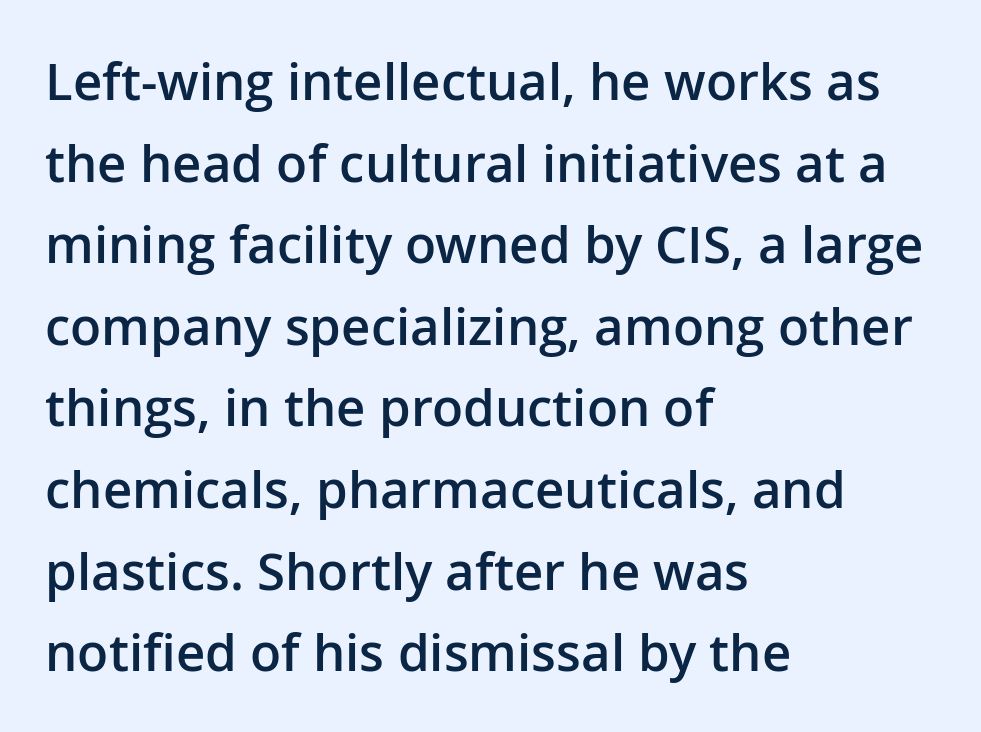
The image shows 51 px semibold sans-serif type, upright; set left-aligned, normal line spacing (1.6x), normal letter spacing, not underlined; low stroke contrast and a medium x-height.
